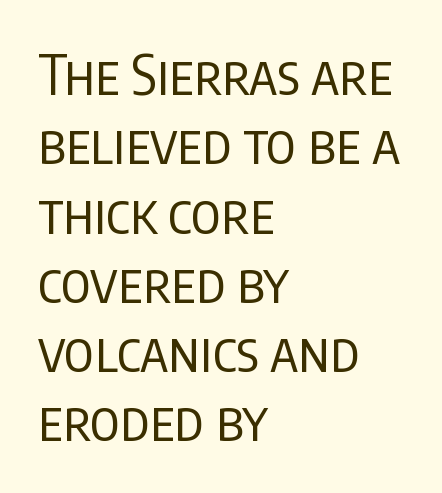
The image shows 55 px regular-weight, condensed sans-serif type, upright; set left-aligned, normal line spacing (1.26x), normal letter spacing, not underlined; low stroke contrast and a large x-height.
